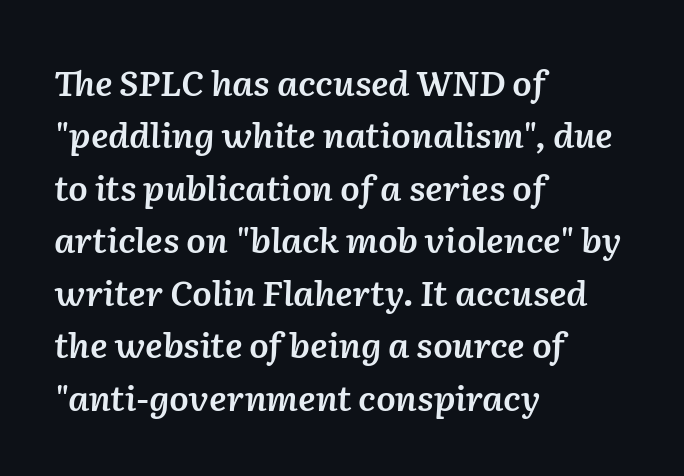
The image shows 35 px semibold type, italic (leaning right); set left-aligned, normal line spacing (1.5x), normal letter spacing, not underlined; low stroke contrast and a medium x-height.
